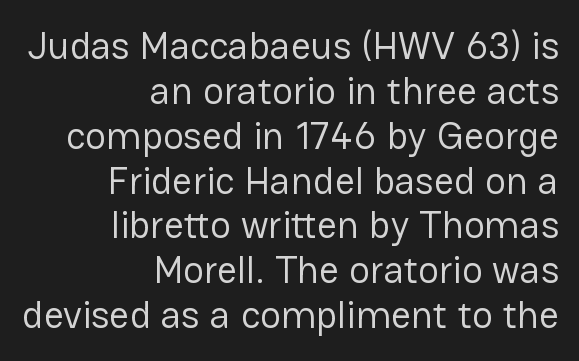
The image shows 39 px regular-weight sans-serif type, upright; set right-aligned, tight line spacing (1.15x), normal letter spacing, not underlined; low stroke contrast and a medium x-height.
